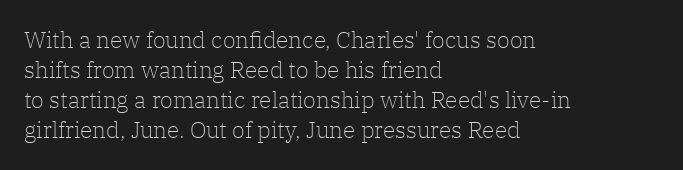
{"italic": "no", "bold": "no", "underline": "no", "align": "left", "line_spacing": "normal", "line_spacing_ratio": 1.31, "letter_spacing": "normal", "letter_spacing_em": 0.0, "glyph_px": 23}
